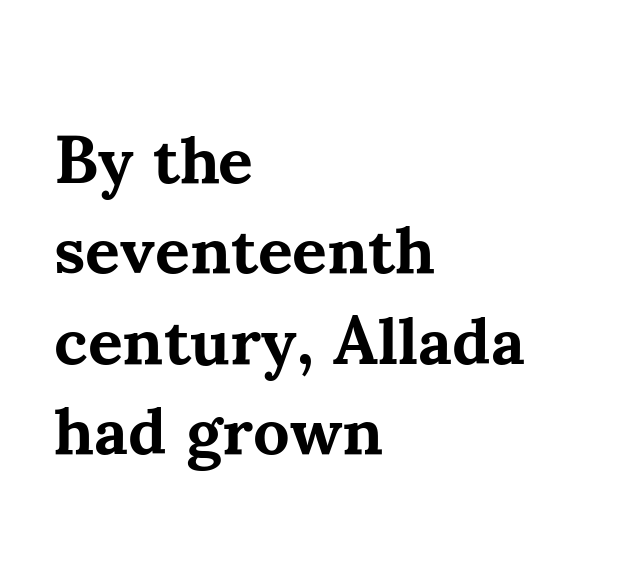
{"serif": "yes", "italic": "no", "bold": "yes", "weight": "bold", "width": "normal", "stroke_contrast": "medium", "x_height": "small", "monospaced": "no", "underline": "no", "align": "left", "line_spacing": "normal", "line_spacing_ratio": 1.35, "letter_spacing": "normal", "letter_spacing_em": 0.0, "glyph_px": 67}
